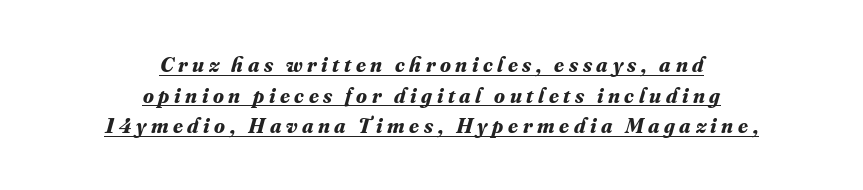
The font is running at its bold setting. Successive baselines arrive at the customary interval. Glyph-to-glyph distance is far greater than everyday printed text. Tall strokes in this sample are angled rather than plumb. A student would call this center alignment; a typographer would say set centered.
